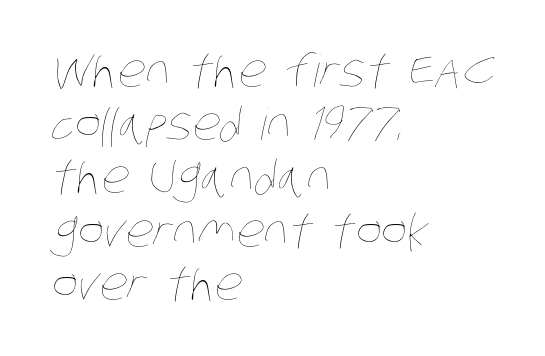
Q: Is the text bold? A: No.
Q: Is the text underlined? A: No.
Q: How is the paragraph aligned? A: Left-aligned.
Q: Is the spacing between letters normal or unusually wide? A: Normal.
Q: Width (condensed, normal, or wide)? A: Condensed.
Q: Stroke contrast? A: Low.
Q: x-height? A: Large.
Q: Monospaced? A: No.
